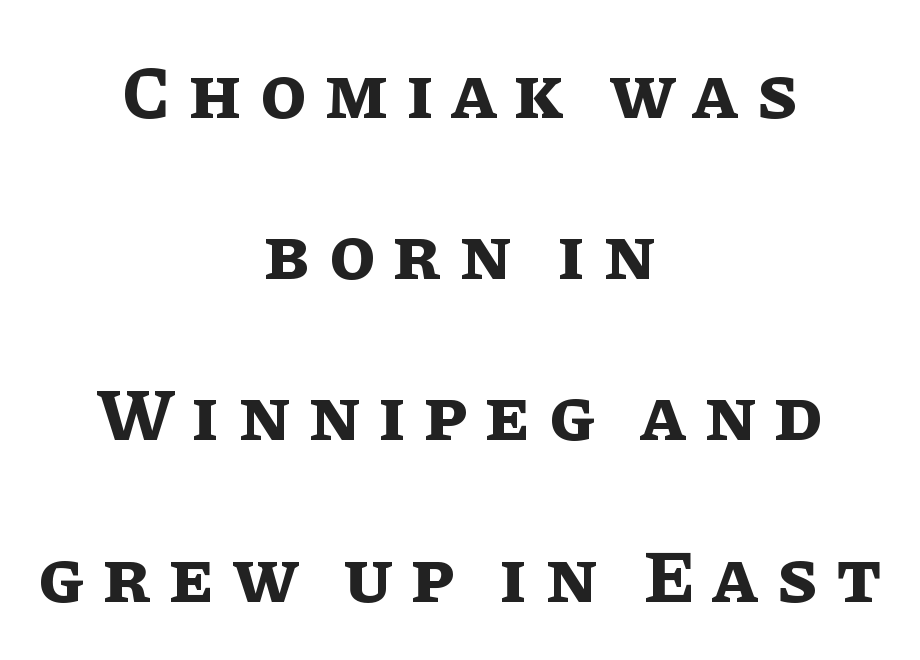
The image shows 75 px bold type, upright; set centered, loose line spacing (2.15x), unusually wide letter spacing (+0.24 em), not underlined; low stroke contrast and a large x-height.
